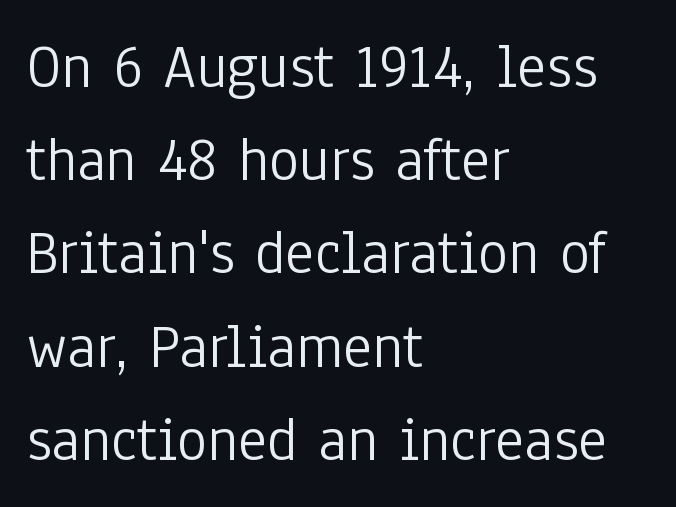
{"serif": "no", "italic": "no", "bold": "no", "weight": "light", "width": "condensed", "stroke_contrast": "low", "x_height": "medium", "monospaced": "no", "underline": "no", "align": "left", "line_spacing": "normal", "line_spacing_ratio": 1.48, "letter_spacing": "normal", "letter_spacing_em": 0.0, "glyph_px": 63}
